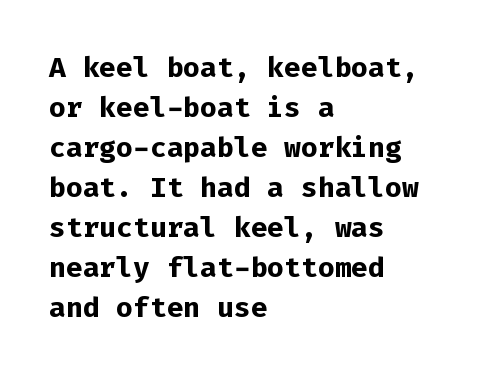
The letters carry no serifs — their stems end cleanly without finishing strokes. Default kerning and tracking; the words read as compact shapes. Anything drawn beneath the words? Only blank space. The sample has been set heavy, in full bold. Fixed-width glyphs throughout — classic coding-font behaviour.
